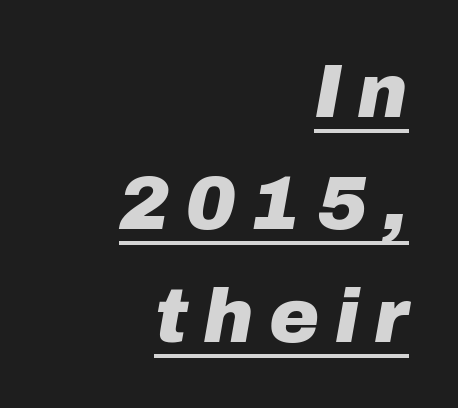
These lines stack with their right ends in a neat column. The glyphs have the mass of a bold cut. Caption: lettering with a line underneath. Each letter keeps its own natural width here, so spacing adapts to shape.
